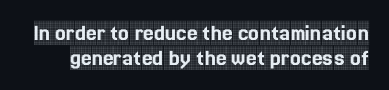
Q: Is the text italic (slanted)? A: No, it is upright.
Q: Is the text underlined? A: No.
Q: Is the spacing between letters normal or unusually wide? A: Normal.
Q: Is the spacing between lines tight, normal or loose? A: Tight.
